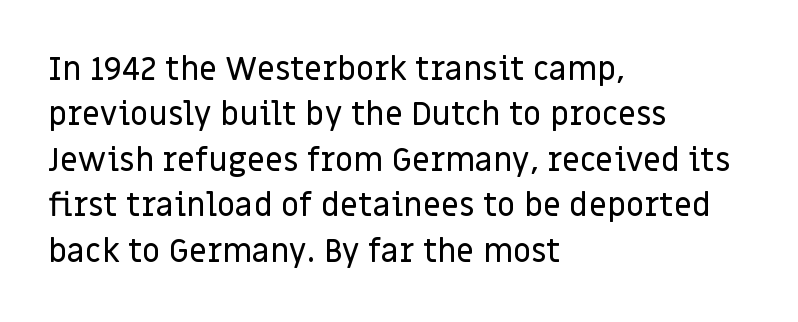
The image shows 32 px sans-serif type, upright; set left-aligned, normal line spacing (1.42x), normal letter spacing, not underlined; low stroke contrast and a large x-height.
